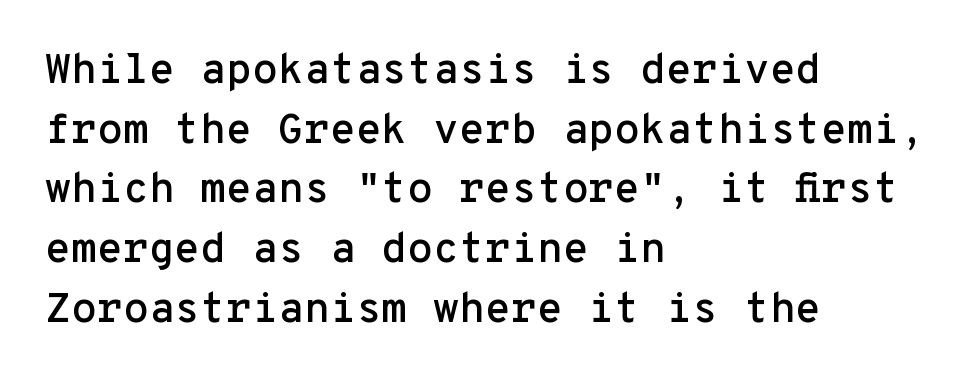
{"serif": "no", "italic": "no", "width": "normal", "stroke_contrast": "low", "x_height": "medium", "monospaced": "yes", "underline": "no", "align": "left", "line_spacing": "normal", "line_spacing_ratio": 1.42, "letter_spacing": "normal", "letter_spacing_em": 0.0, "glyph_px": 42}
